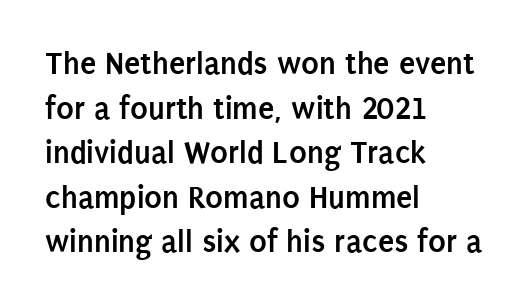
{"serif": "no", "italic": "no", "bold": "yes", "weight": "semibold", "width": "condensed", "stroke_contrast": "low", "x_height": "large", "monospaced": "no", "underline": "no", "align": "left", "line_spacing": "normal", "line_spacing_ratio": 1.35, "letter_spacing": "normal", "letter_spacing_em": 0.0, "glyph_px": 33}
